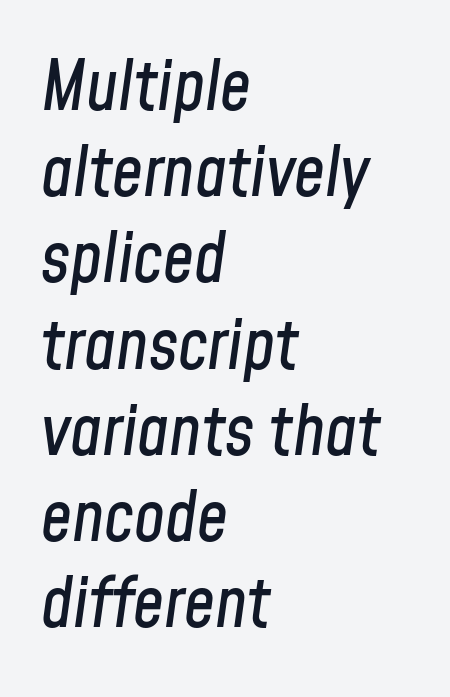
Honestly, there is no underline to notice here at all. Character widths vary here, with narrow letters taking less room than wide ones. Students, note that the glyphs here touch the page at normal intervals. It's the slanting kind of type. Regarding leading, the lines here are spaced in the standard way.
